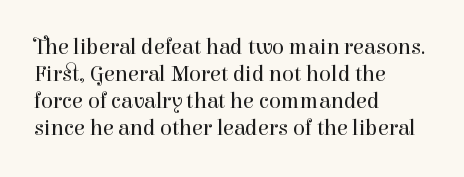
Beneath every word, the page is bare. The lettering holds an erect, upright posture throughout. Caption: face not bold, strokes unweighted. The gaps between neighbouring characters are ordinary and unremarkable.
